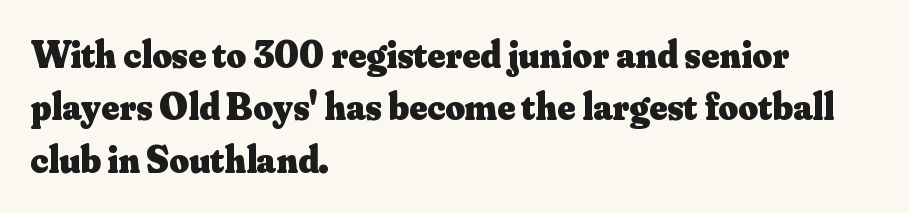
{"serif": "yes", "italic": "no", "bold": "yes", "weight": "heavy", "width": "normal", "stroke_contrast": "medium", "x_height": "small", "monospaced": "no", "underline": "no", "align": "left", "line_spacing": "normal", "line_spacing_ratio": 1.38, "letter_spacing": "normal", "letter_spacing_em": 0.0, "glyph_px": 38}
